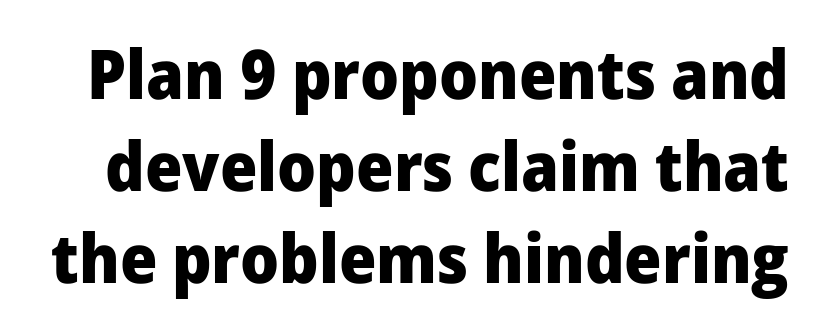
Letter spacing: default. This is roman type, the default non-slanted kind. Words float on clear page, feet unadorned. The letters advance in unequal steps, a hallmark of proportional type.
